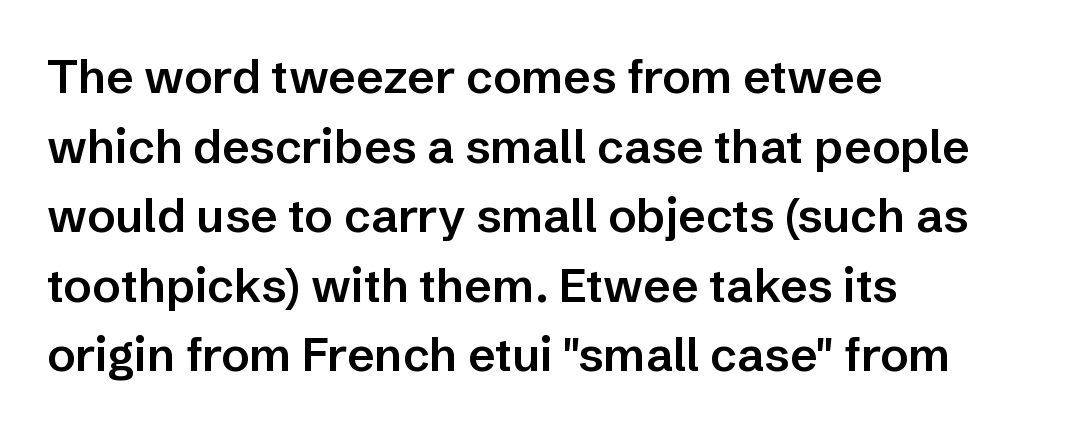
Q: Is the text bold? A: Semi-bold.
Q: Is the text italic (slanted)? A: No, it is upright.
Q: Is the typeface a serif or a sans-serif typeface? A: Sans-serif.
Q: Is the text underlined? A: No.
Q: How is the paragraph aligned? A: Left-aligned.
Q: Is the spacing between letters normal or unusually wide? A: Normal.
Q: Is the spacing between lines tight, normal or loose? A: Normal.
Q: Width (condensed, normal, or wide)? A: Normal.
Q: Stroke contrast? A: Low.
Q: x-height? A: Medium.
Q: Monospaced? A: No.
